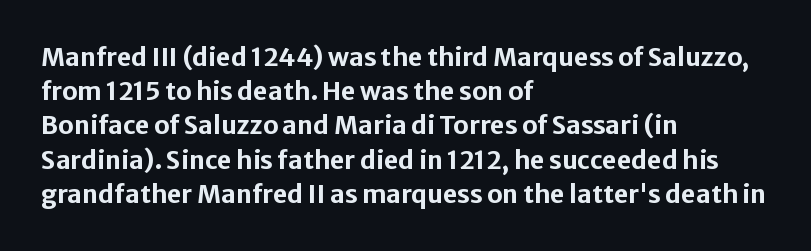
{"italic": "no", "bold": "yes", "underline": "no", "align": "left", "line_spacing": "normal", "line_spacing_ratio": 1.37, "letter_spacing": "normal", "letter_spacing_em": 0.0, "glyph_px": 25}
